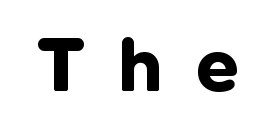
Summary of weight: heavy, a full bold. Spacing between characters has been opened up far beyond the box default. The passage shown is not underscored anywhere. The face used here is proportionally spaced, like ordinary book or web type. Every stem runs plumb, perpendicular to the baseline. Font category for this specimen: sans-serif.
